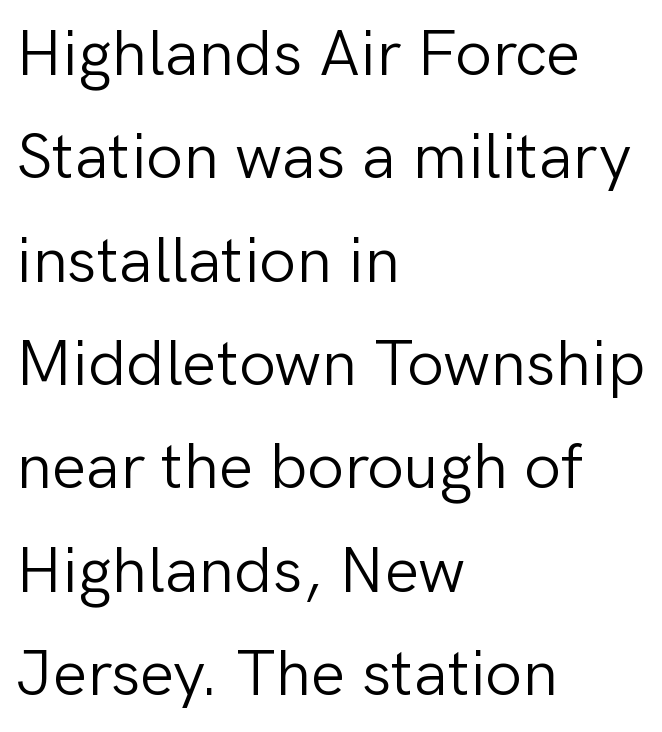
The image shows 65 px light sans-serif type, upright; set left-aligned, normal line spacing (1.59x), normal letter spacing, not underlined; low stroke contrast and a medium x-height.
